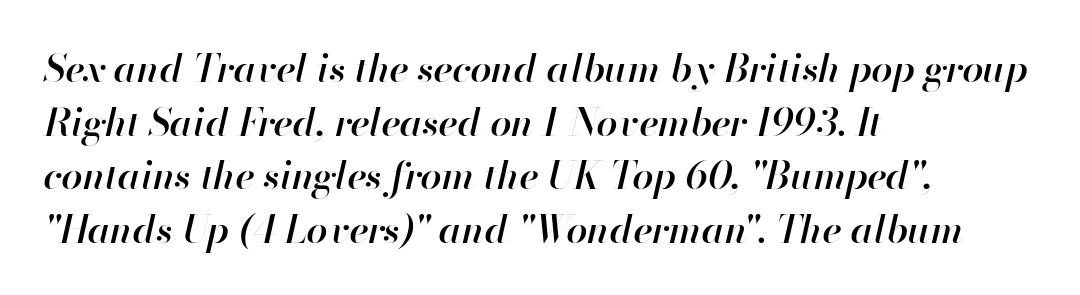
{"italic": "yes", "lean": "right", "slant_degrees": 13, "bold": "semi", "weight": "semibold", "width": "normal", "stroke_contrast": "high", "x_height": "small", "monospaced": "no", "underline": "no", "align": "left", "line_spacing": "normal", "line_spacing_ratio": 1.41, "letter_spacing": "normal", "letter_spacing_em": 0.0, "glyph_px": 38}
